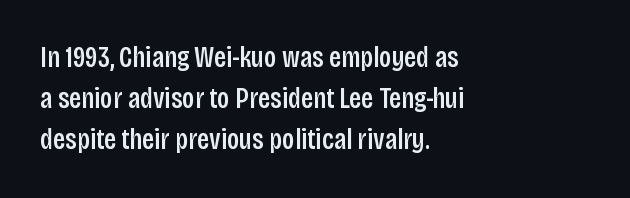
A bare baseline throughout the passage. Rendered with straight, roman letterforms. Glyph-to-glyph distance matches everyday printed text. Which margin do the lines hug? The left one — the right edge is uneven. Each new line begins a customary step beneath the previous one.
